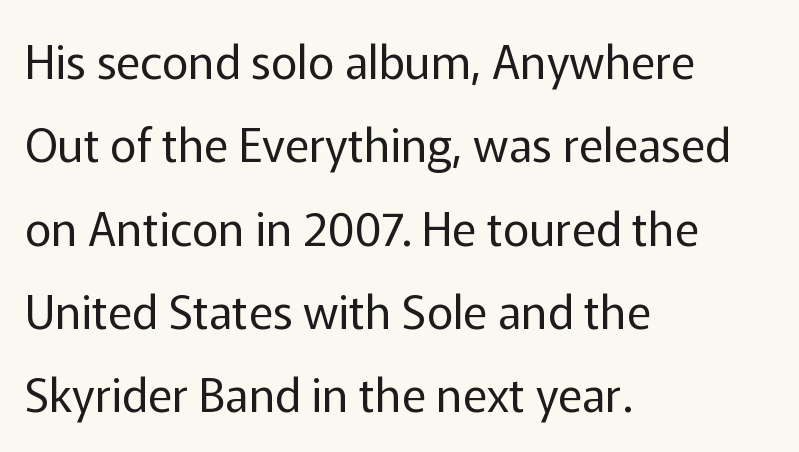
{"serif": "no", "italic": "no", "bold": "no", "weight": "regular", "width": "normal", "stroke_contrast": "low", "x_height": "medium", "monospaced": "no", "underline": "no", "align": "left", "line_spacing_ratio": 1.81, "letter_spacing": "normal", "letter_spacing_em": 0.0, "glyph_px": 46}
